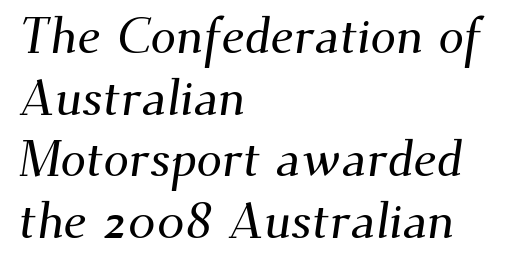
{"serif": "yes", "width": "normal", "stroke_contrast": "medium", "x_height": "small", "monospaced": "no", "underline": "no", "align": "left", "line_spacing_ratio": 1.21, "letter_spacing": "normal", "letter_spacing_em": 0.0, "glyph_px": 51}
